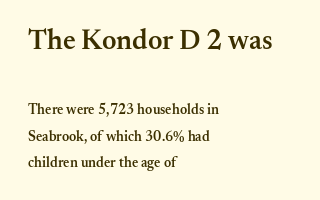
Q: Is the text bold? A: Semi-bold.
Q: Is the text italic (slanted)? A: No, it is upright.
Q: Is the typeface a serif or a sans-serif typeface? A: Serif.
Q: Is the text underlined? A: No.
Q: How is the paragraph aligned? A: Left-aligned.
Q: Is the spacing between letters normal or unusually wide? A: Normal.
Q: Which block of text is set in a larger size, the first (top) or the second (bottom)? A: The first (top) one.
Q: Width (condensed, normal, or wide)? A: Normal.
Q: Stroke contrast? A: Medium.
Q: x-height? A: Small.
Q: Monospaced? A: No.
